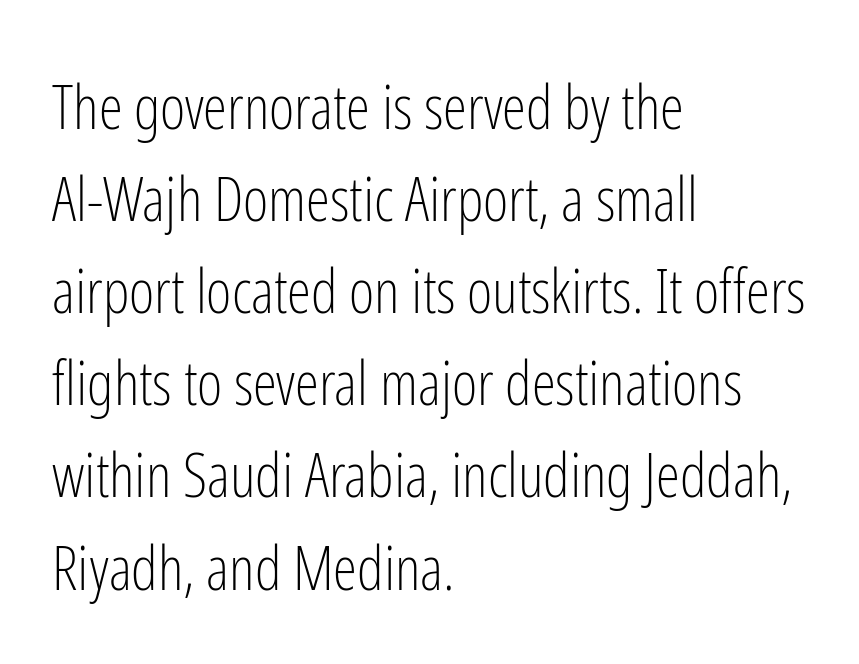
The image shows 61 px light, condensed sans-serif type, upright; set left-aligned, normal line spacing (1.51x), normal letter spacing, not underlined; low stroke contrast and a medium x-height.
